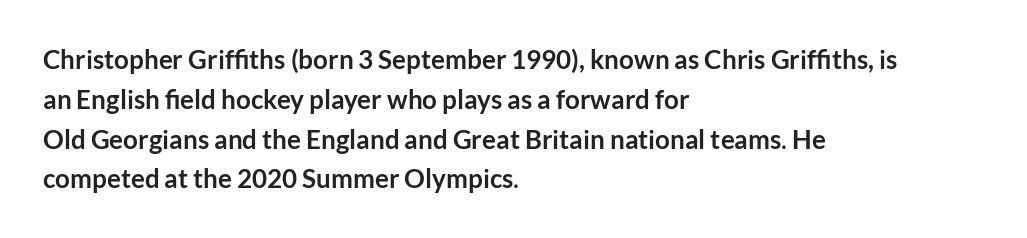
{"italic": "no", "bold": "yes", "underline": "no", "align": "left", "line_spacing": "normal", "line_spacing_ratio": 1.53, "letter_spacing": "normal", "letter_spacing_em": 0.0, "glyph_px": 26}
